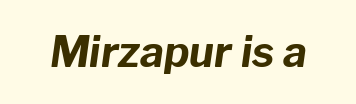
{"italic": "yes", "lean": "right", "slant_degrees": 8, "bold": "yes", "weight": "bold", "width": "normal", "stroke_contrast": "low", "x_height": "medium", "monospaced": "no", "underline": "no", "letter_spacing": "normal", "letter_spacing_em": 0.0, "glyph_px": 42}
